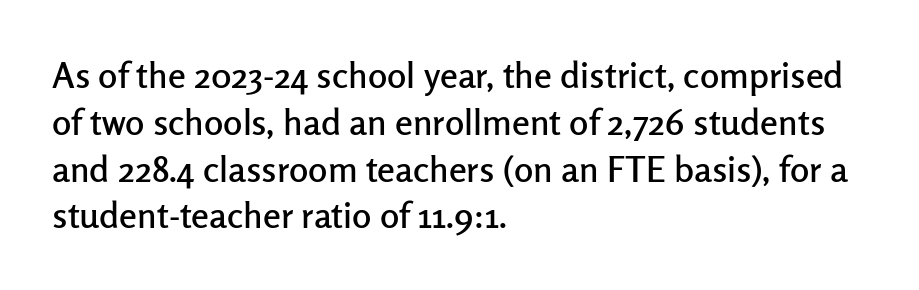
The image shows 36 px sans-serif type, upright; set left-aligned, normal line spacing (1.3x), normal letter spacing, not underlined; low stroke contrast and a medium x-height.
